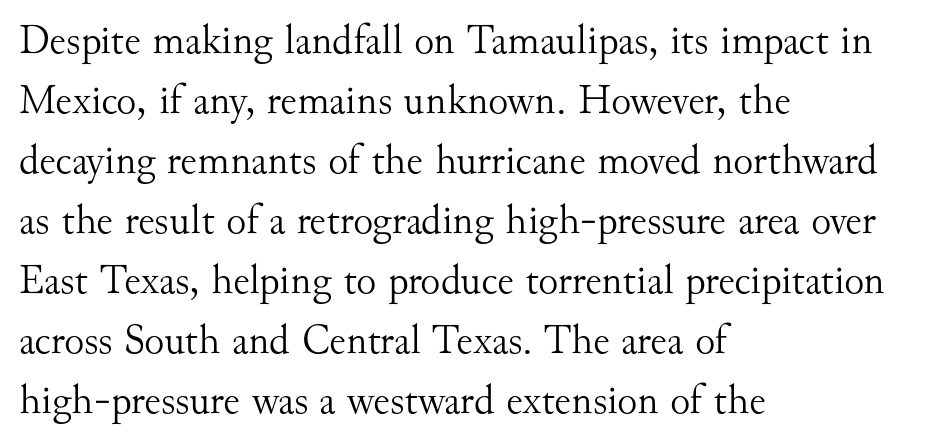
The image shows 42 px light serif type, upright; set left-aligned, normal line spacing (1.43x), normal letter spacing, not underlined; medium stroke contrast and a small x-height.
